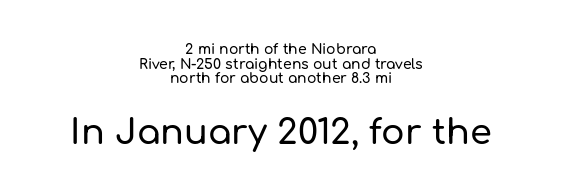
{"serif": "no", "italic": "no", "width": "normal", "stroke_contrast": "low", "x_height": "medium", "monospaced": "no", "underline": "no", "align": "center", "line_spacing": "tight", "line_spacing_ratio": 1.05, "letter_spacing": "normal", "letter_spacing_em": 0.0, "larger_block": "second", "size_ratio": 2.5, "glyph_px": 35}
